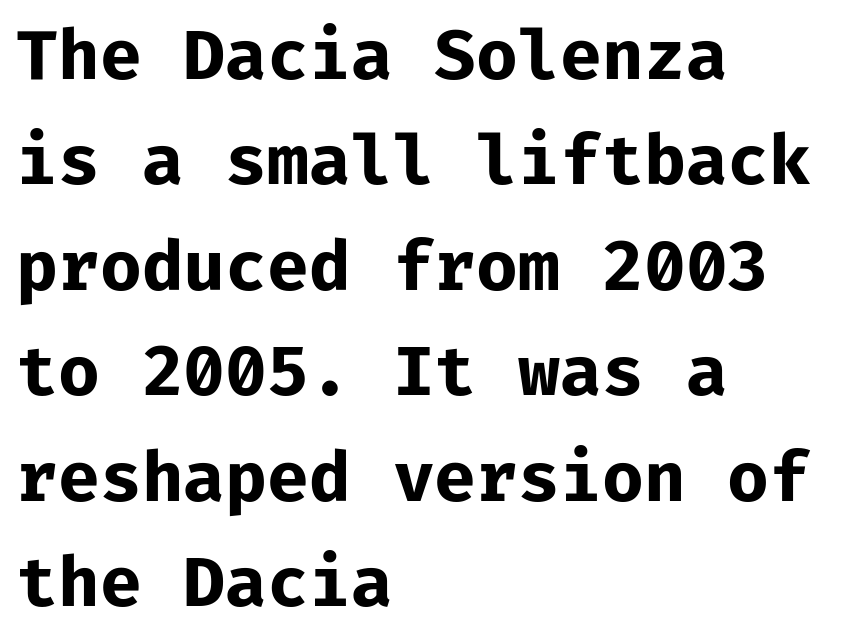
{"serif": "no", "italic": "no", "bold": "yes", "weight": "bold", "width": "normal", "stroke_contrast": "low", "x_height": "medium", "monospaced": "yes", "underline": "no", "align": "left", "line_spacing": "normal", "line_spacing_ratio": 1.55, "letter_spacing": "normal", "letter_spacing_em": 0.0, "glyph_px": 68}
